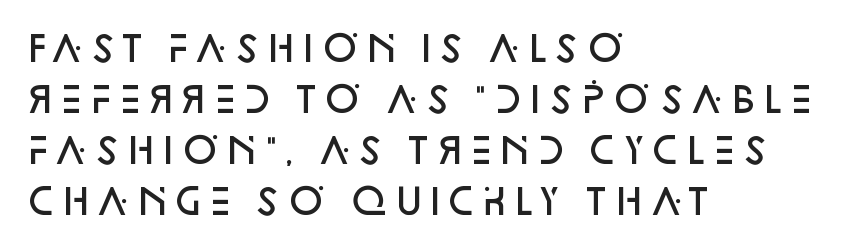
{"serif": "no", "italic": "no", "bold": "semi", "weight": "semibold", "width": "normal", "stroke_contrast": "low", "x_height": "large", "monospaced": "no", "underline": "no", "align": "left", "line_spacing": "normal", "line_spacing_ratio": 1.46, "letter_spacing": "normal", "letter_spacing_em": 0.0, "glyph_px": 35}
